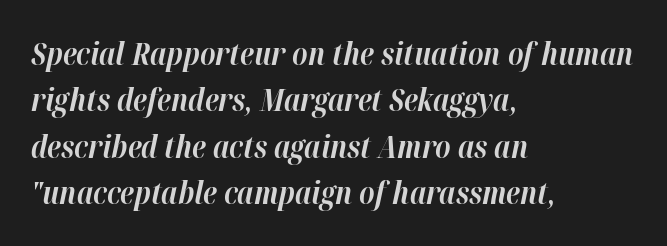
Q: Is the text bold? A: Yes.
Q: Is the text italic (slanted)? A: Yes, it leans right by about 12 degrees.
Q: Is the text underlined? A: No.
Q: How is the paragraph aligned? A: Left-aligned.
Q: Is the spacing between letters normal or unusually wide? A: Normal.
Q: Is the spacing between lines tight, normal or loose? A: Normal.
Q: Width (condensed, normal, or wide)? A: Normal.
Q: Stroke contrast? A: High.
Q: x-height? A: Medium.
Q: Monospaced? A: No.
